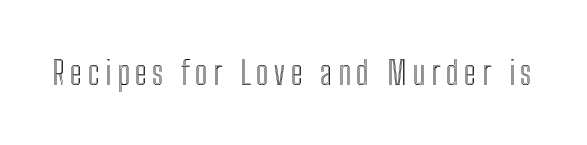
Glance below the letters and you will spot only blank space. The lettering holds an erect, upright posture throughout. Here the designer chose a conventional face with non-uniform glyph widths.
